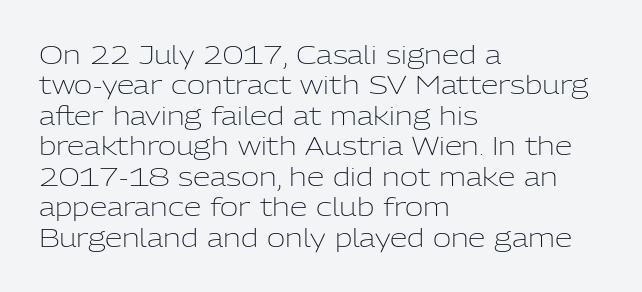
{"italic": "no", "bold": "no", "underline": "no", "align": "left", "line_spacing_ratio": 1.22, "letter_spacing": "normal", "letter_spacing_em": 0.0, "glyph_px": 25}
